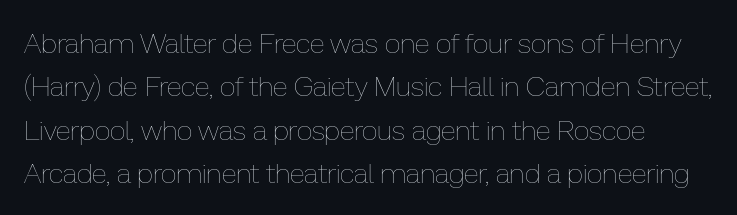
The image shows 28 px thin type, upright; set normal line spacing (1.55x), normal letter spacing, not underlined; low stroke contrast and a medium x-height.
